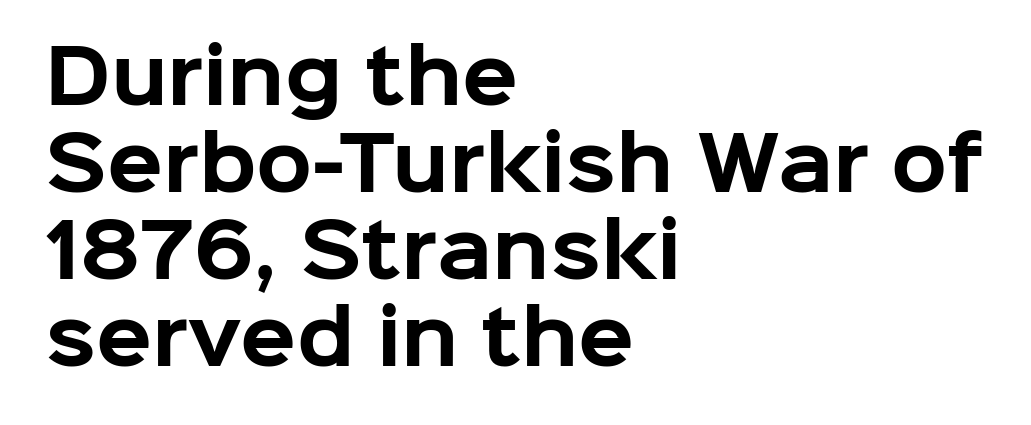
The rendering shows plain stroke endings on the letterforms — a sans-serif design. Posture: upright roman. You'd pick this weight for a headline — it's a proper bold. Students, note that the glyphs here touch the page at normal intervals. The passage shown is typed in a proportional face where columns would drift. Alignment: flush left.
